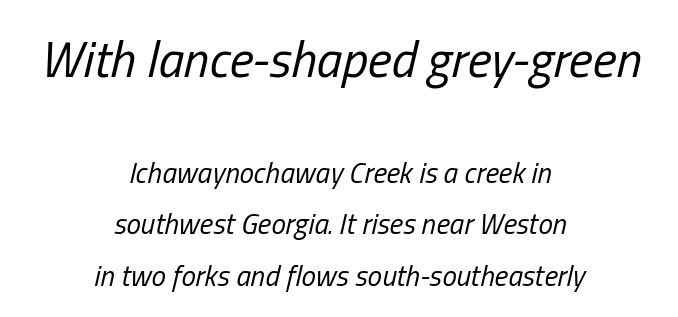
The image shows 51 px regular-weight, condensed type, italic (leaning right); set centered, line spacing 1.77x, normal letter spacing, not underlined; the first (top) block is 1.76x larger; low stroke contrast and a medium x-height.
